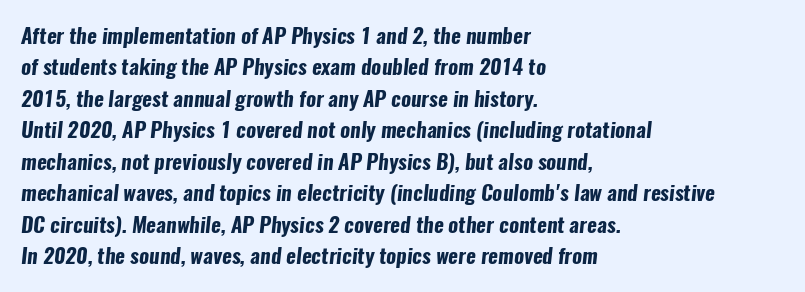
Q: Is the text bold? A: Yes.
Q: Is the text underlined? A: No.
Q: How is the paragraph aligned? A: Left-aligned.
Q: Is the spacing between letters normal or unusually wide? A: Normal.
Q: Is the spacing between lines tight, normal or loose? A: Normal.
